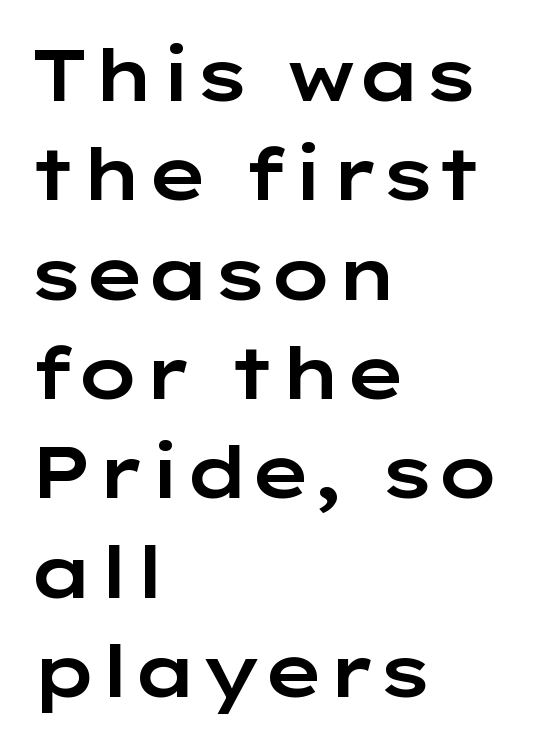
{"serif": "no", "italic": "no", "width": "wide", "stroke_contrast": "low", "x_height": "medium", "monospaced": "no", "underline": "no", "align": "left", "line_spacing": "normal", "line_spacing_ratio": 1.38, "letter_spacing": "normal", "letter_spacing_em": 0.0, "glyph_px": 72}
